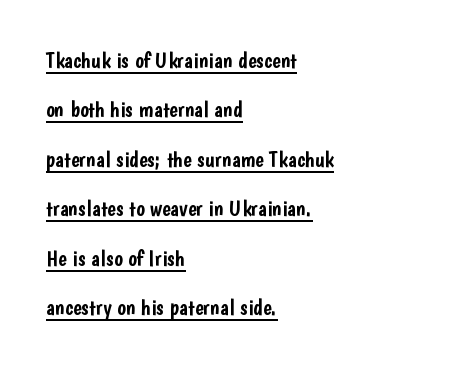
{"italic": "no", "underline": "yes", "align": "left", "line_spacing": "loose", "line_spacing_ratio": 2.15, "letter_spacing": "normal", "letter_spacing_em": 0.0, "glyph_px": 23}
